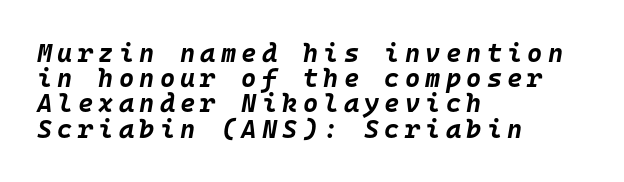
Q: Is the text bold? A: Yes.
Q: Is the text italic (slanted)? A: Yes, it leans right by about 10 degrees.
Q: Is the text underlined? A: No.
Q: How is the paragraph aligned? A: Left-aligned.
Q: Is the spacing between letters normal or unusually wide? A: Unusually wide.
Q: Is the spacing between lines tight, normal or loose? A: Tight.
